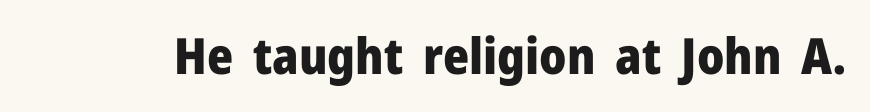
{"serif": "no", "italic": "no", "bold": "yes", "weight": "heavy", "width": "normal", "stroke_contrast": "low", "x_height": "medium", "monospaced": "no", "underline": "no", "letter_spacing": "normal", "letter_spacing_em": 0.0, "glyph_px": 50}
